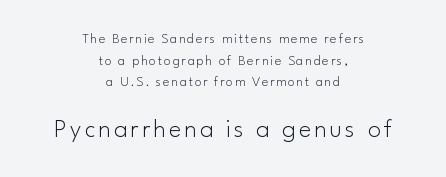
Q: Is the text bold? A: No.
Q: Is the text italic (slanted)? A: No, it is upright.
Q: Is the text underlined? A: No.
Q: How is the paragraph aligned? A: Centered.
Q: Is the spacing between lines tight, normal or loose? A: Normal.
Q: Which block of text is set in a larger size, the first (top) or the second (bottom)? A: The second (bottom) one.
